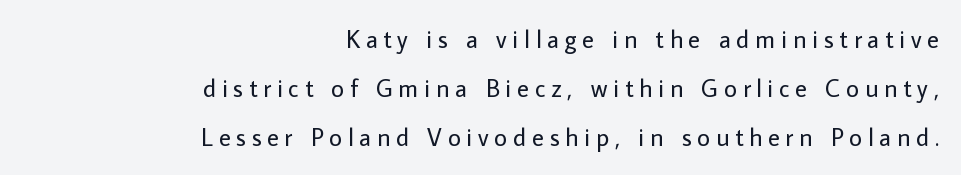
Widely set lines give the paragraph a tall, airy silhouette. If you drew a ruler down the right edge, every line would touch it. A typesetter would call this heavily tracked-out type. You can tell it's not italic because the verticals are truly vertical.
